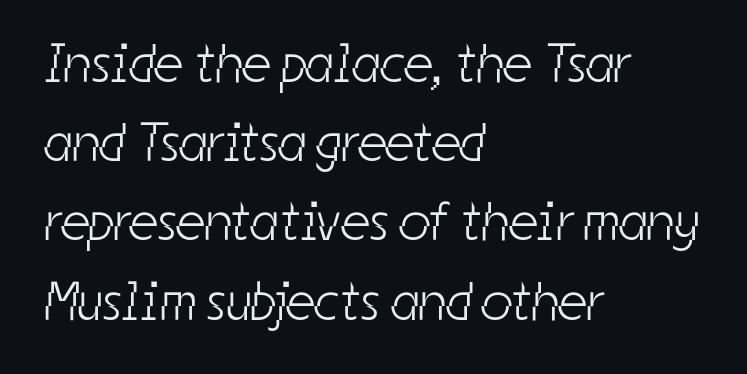
{"serif": "no", "bold": "no", "weight": "light", "width": "condensed", "stroke_contrast": "low", "x_height": "medium", "monospaced": "no", "underline": "no", "align": "left", "line_spacing": "normal", "line_spacing_ratio": 1.44, "letter_spacing": "normal", "letter_spacing_em": 0.0, "glyph_px": 55}
